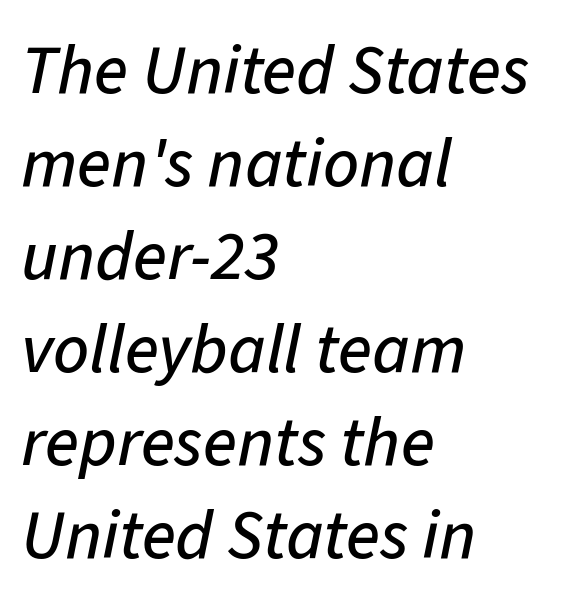
Q: Is the text italic (slanted)? A: Yes, it leans right by about 11 degrees.
Q: Is the text underlined? A: No.
Q: How is the paragraph aligned? A: Left-aligned.
Q: Is the spacing between letters normal or unusually wide? A: Normal.
Q: Is the spacing between lines tight, normal or loose? A: Normal.
Q: Width (condensed, normal, or wide)? A: Normal.
Q: Stroke contrast? A: Low.
Q: x-height? A: Medium.
Q: Monospaced? A: No.
